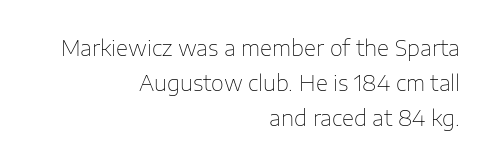
The image shows 21 px text type, upright; set right-aligned, normal line spacing (1.67x), normal letter spacing, not underlined.
